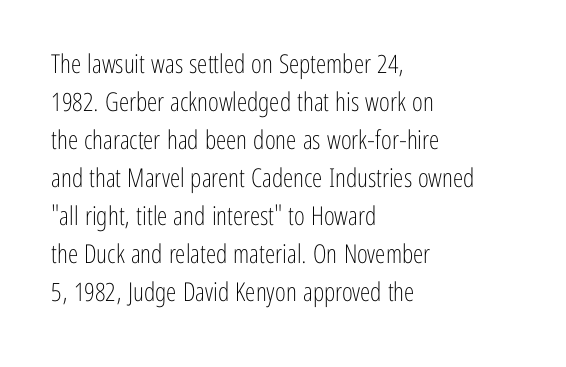
The image shows 26 px text type, upright; set left-aligned, normal line spacing (1.46x), normal letter spacing, not underlined.
